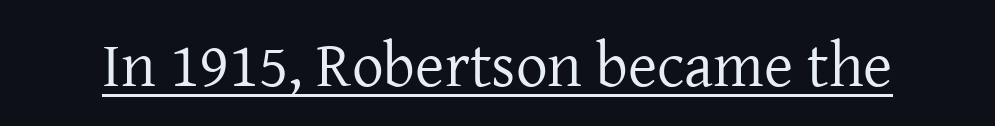
{"serif": "yes", "italic": "no", "bold": "no", "weight": "regular", "width": "normal", "stroke_contrast": "low", "x_height": "medium", "monospaced": "no", "underline": "yes", "letter_spacing": "normal", "letter_spacing_em": 0.0, "glyph_px": 63}
